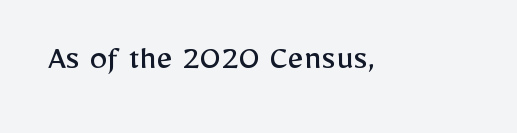
The image shows 36 px regular-weight sans-serif type, upright; set normal letter spacing, not underlined; low stroke contrast and a medium x-height.
